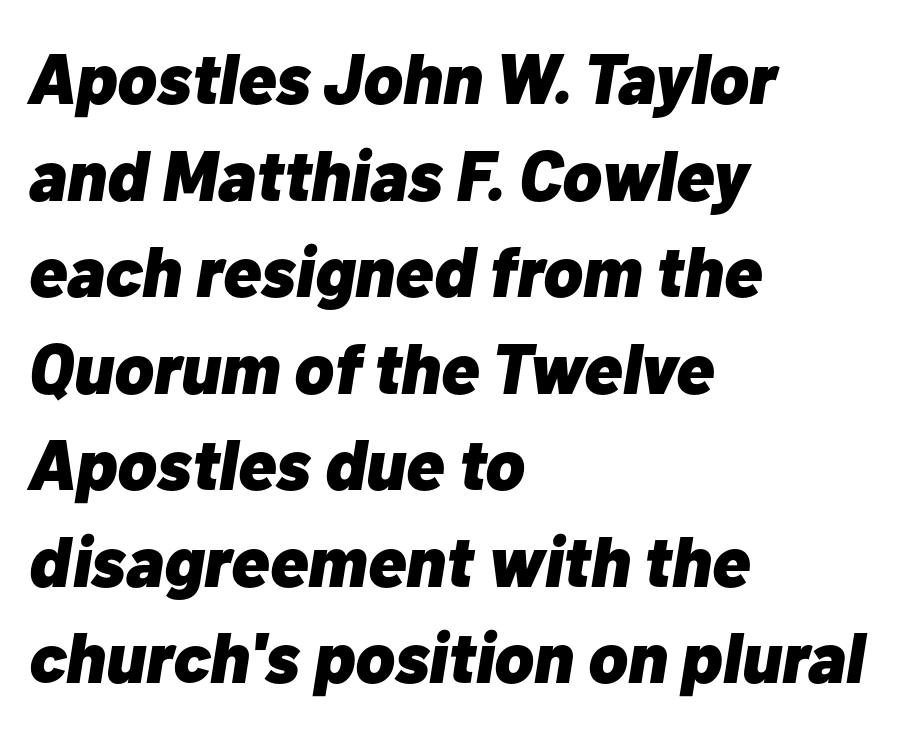
{"italic": "yes", "lean": "right", "slant_degrees": 10, "bold": "yes", "weight": "heavy", "width": "normal", "stroke_contrast": "low", "x_height": "medium", "monospaced": "no", "underline": "no", "align": "left", "line_spacing": "normal", "line_spacing_ratio": 1.36, "letter_spacing": "normal", "letter_spacing_em": 0.0, "glyph_px": 71}
